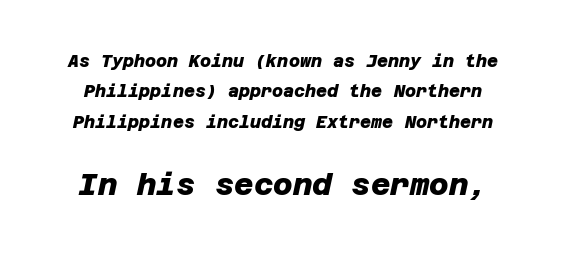
Two sizes are in play, and the larger belongs to the second block. Is this a sans? Yes — the strokes have no serifs. Each glyph is drawn with heavy, bold strokes. Beneath every word, the page is bare.
